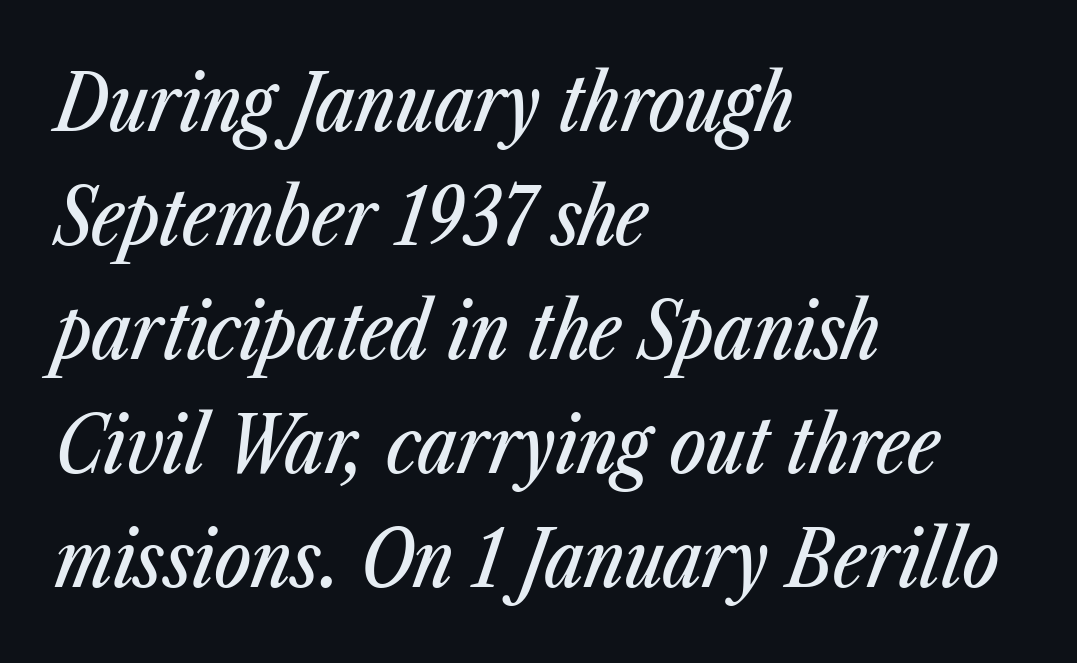
The image shows 78 px condensed type, italic (leaning right); set left-aligned, normal line spacing (1.46x), normal letter spacing, not underlined; low stroke contrast and a medium x-height.
